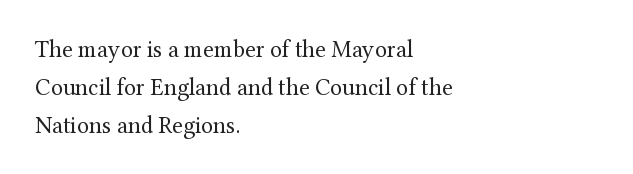
Q: Is the text bold? A: No.
Q: Is the text italic (slanted)? A: No, it is upright.
Q: Is the text underlined? A: No.
Q: How is the paragraph aligned? A: Left-aligned.
Q: Is the spacing between letters normal or unusually wide? A: Normal.
Q: Is the spacing between lines tight, normal or loose? A: Normal.
